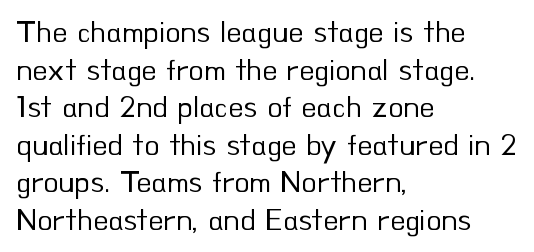
Q: Is the text bold? A: No.
Q: Is the text italic (slanted)? A: No, it is upright.
Q: Is the typeface a serif or a sans-serif typeface? A: Sans-serif.
Q: Is the text underlined? A: No.
Q: How is the paragraph aligned? A: Left-aligned.
Q: Is the spacing between letters normal or unusually wide? A: Normal.
Q: Width (condensed, normal, or wide)? A: Normal.
Q: Stroke contrast? A: Low.
Q: x-height? A: Small.
Q: Monospaced? A: No.
